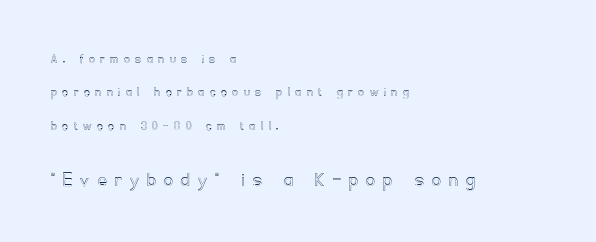
The image shows 21 px text type, upright; set left-aligned, loose line spacing (2.38x), unusually wide letter spacing (+0.41 em), not underlined; the second (bottom) block is 1.5x larger.
